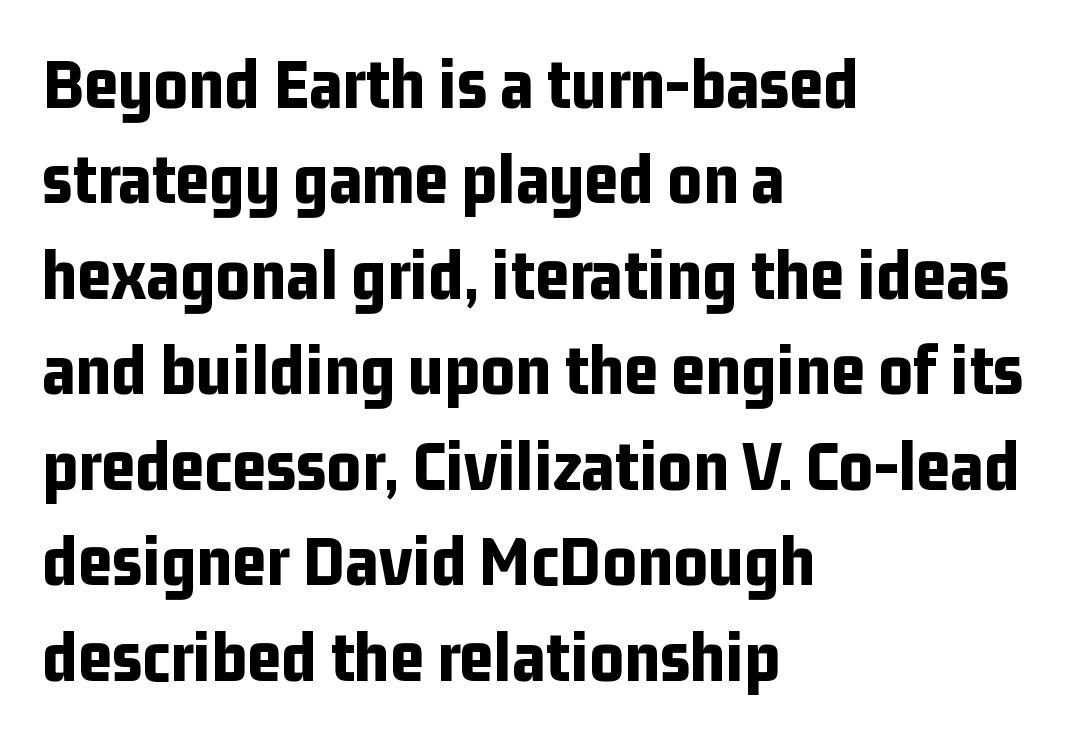
The image shows 74 px bold, condensed sans-serif type, upright; set left-aligned, normal line spacing (1.29x), normal letter spacing, not underlined; low stroke contrast and a medium x-height.
